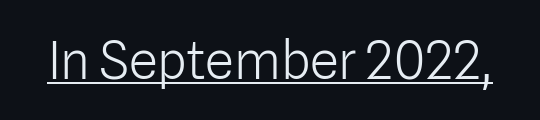
Q: Is the text bold? A: No.
Q: Is the text italic (slanted)? A: No, it is upright.
Q: Is the typeface a serif or a sans-serif typeface? A: Sans-serif.
Q: Is the text underlined? A: Yes.
Q: Is the spacing between letters normal or unusually wide? A: Normal.
Q: Width (condensed, normal, or wide)? A: Normal.
Q: Stroke contrast? A: Low.
Q: x-height? A: Medium.
Q: Monospaced? A: No.
